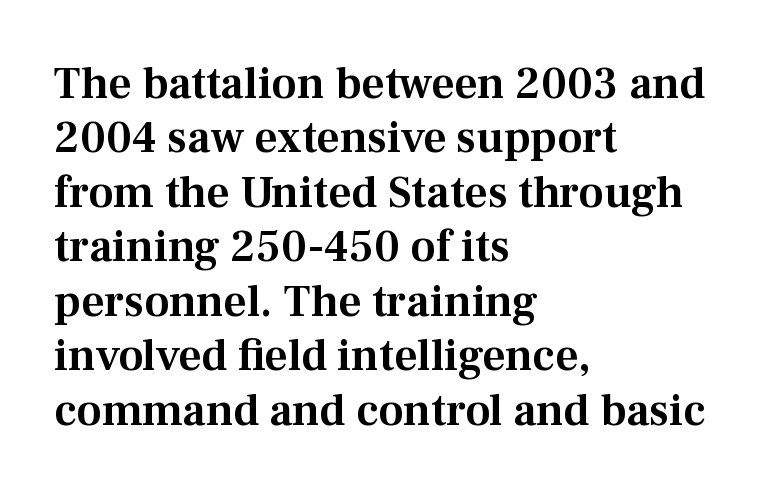
The image shows 45 px serif type, upright; set left-aligned, line spacing 1.21x, normal letter spacing, not underlined; medium stroke contrast and a medium x-height.
